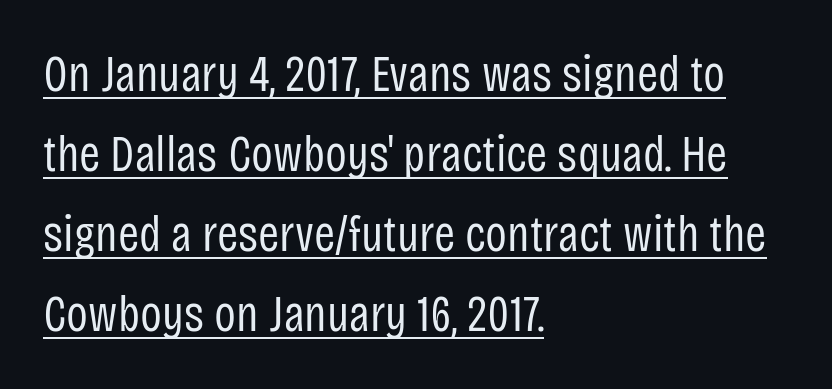
The image shows 51 px regular-weight, condensed sans-serif type, upright; set left-aligned, normal line spacing (1.57x), normal letter spacing, underlined; low stroke contrast and a large x-height.
